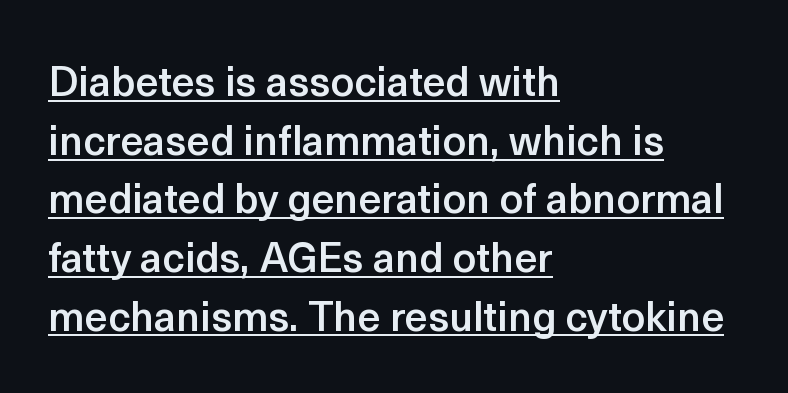
The image shows 41 px semibold sans-serif type, upright; set left-aligned, normal line spacing (1.43x), normal letter spacing, underlined; a medium x-height.
